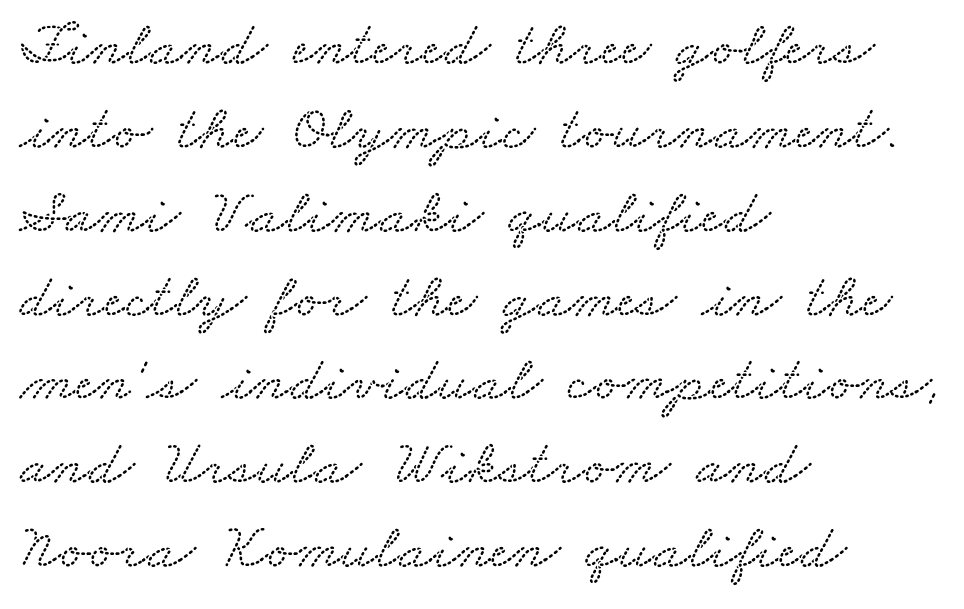
The image shows 64 px wide serif type; set left-aligned, normal line spacing (1.31x), normal letter spacing, not underlined; medium stroke contrast and a small x-height.
